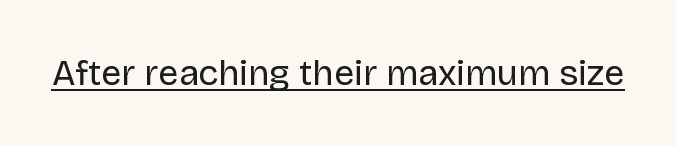
{"serif": "no", "italic": "no", "bold": "no", "weight": "regular", "width": "normal", "stroke_contrast": "low", "x_height": "large", "monospaced": "no", "underline": "yes", "letter_spacing": "normal", "letter_spacing_em": 0.0, "glyph_px": 36}
